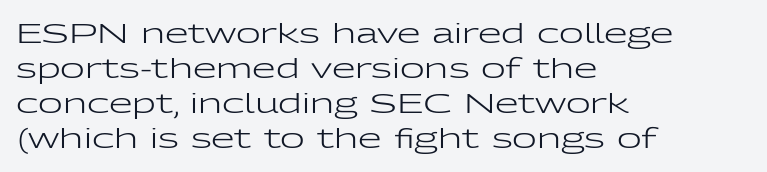
{"italic": "no", "bold": "no", "underline": "no", "align": "left", "line_spacing": "normal", "line_spacing_ratio": 1.3, "letter_spacing": "normal", "letter_spacing_em": 0.0, "glyph_px": 27}
